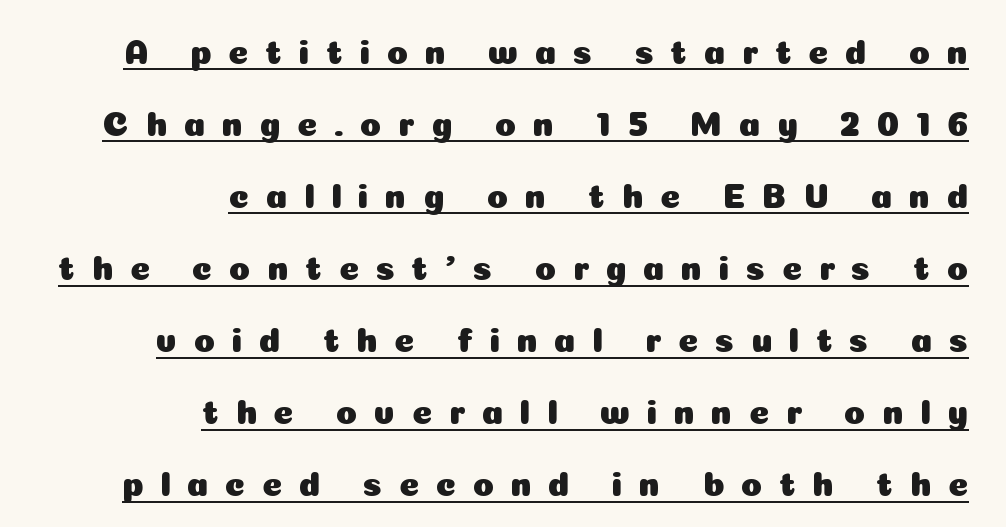
{"serif": "no", "italic": "no", "width": "normal", "stroke_contrast": "low", "x_height": "medium", "monospaced": "no", "underline": "yes", "align": "right", "line_spacing": "loose", "line_spacing_ratio": 2.12, "letter_spacing": "wide", "letter_spacing_em": 0.49, "glyph_px": 34}
